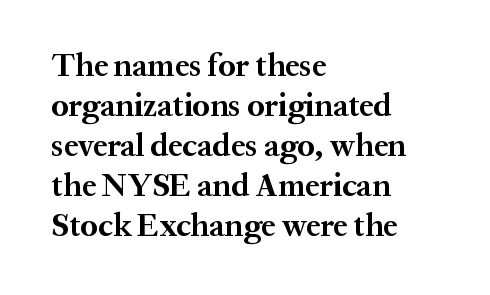
{"serif": "yes", "italic": "no", "bold": "yes", "weight": "bold", "width": "normal", "stroke_contrast": "medium", "x_height": "medium", "monospaced": "no", "underline": "no", "align": "left", "line_spacing": "normal", "line_spacing_ratio": 1.25, "letter_spacing": "normal", "letter_spacing_em": 0.0, "glyph_px": 32}
